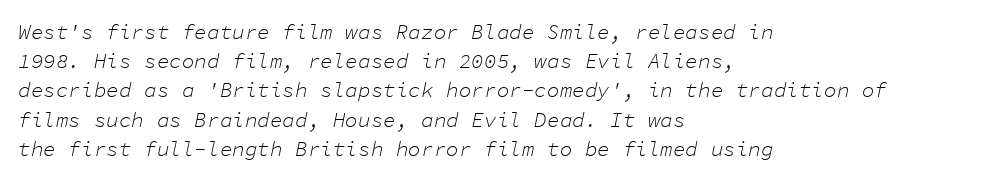
Each row of text sits above clean, open space. Stem width sits at or under what a default text font uses. The type is set solid horizontally, with unmodified tracking. Visually the block forms a straight wall on the left and a jagged coastline on the right. The whole block is typeset with a tilt.
